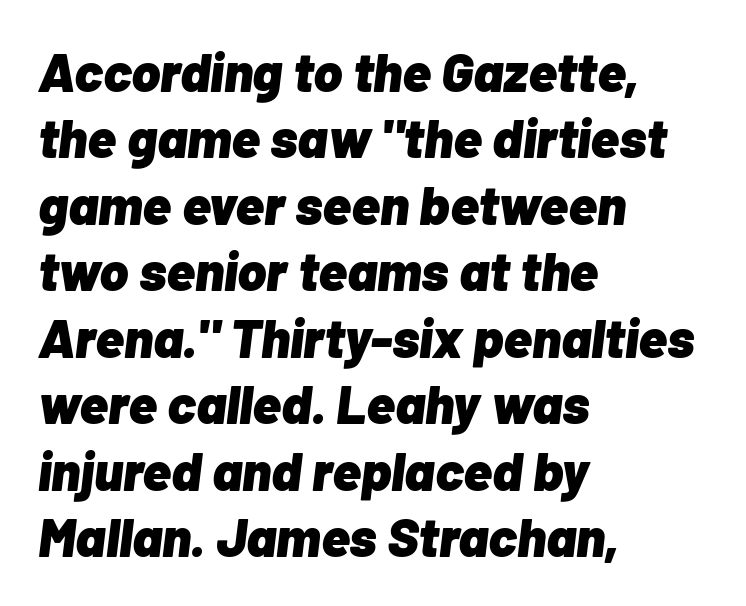
{"italic": "yes", "lean": "right", "slant_degrees": 7, "bold": "yes", "weight": "heavy", "width": "normal", "stroke_contrast": "low", "x_height": "medium", "monospaced": "no", "underline": "no", "align": "left", "line_spacing_ratio": 1.23, "letter_spacing": "normal", "letter_spacing_em": 0.0, "glyph_px": 54}
